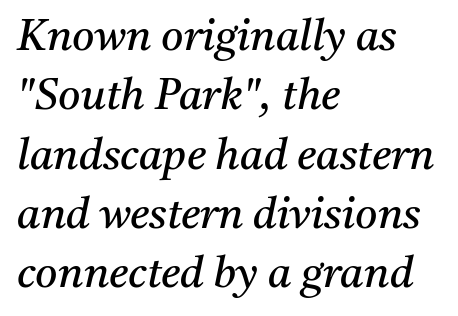
Q: Is the text bold? A: No.
Q: Is the text italic (slanted)? A: Yes, it leans right by about 11 degrees.
Q: Is the typeface a serif or a sans-serif typeface? A: Serif.
Q: Is the text underlined? A: No.
Q: How is the paragraph aligned? A: Left-aligned.
Q: Is the spacing between letters normal or unusually wide? A: Normal.
Q: Is the spacing between lines tight, normal or loose? A: Normal.
Q: Width (condensed, normal, or wide)? A: Normal.
Q: Stroke contrast? A: Medium.
Q: x-height? A: Medium.
Q: Monospaced? A: No.
